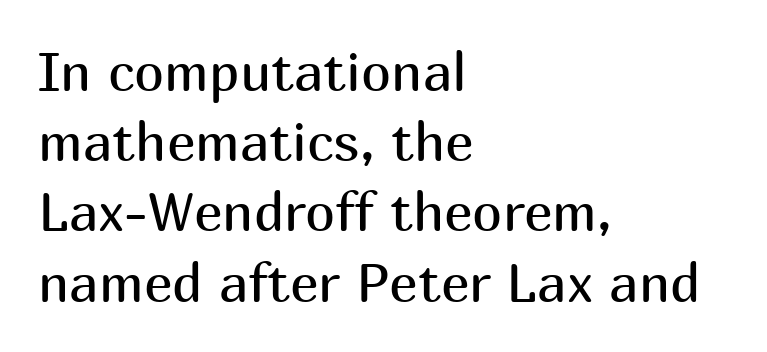
Q: Is the text bold? A: No.
Q: Is the text italic (slanted)? A: No, it is upright.
Q: Is the typeface a serif or a sans-serif typeface? A: Sans-serif.
Q: Is the text underlined? A: No.
Q: How is the paragraph aligned? A: Left-aligned.
Q: Is the spacing between letters normal or unusually wide? A: Normal.
Q: Is the spacing between lines tight, normal or loose? A: Normal.
Q: Width (condensed, normal, or wide)? A: Normal.
Q: Stroke contrast? A: Medium.
Q: x-height? A: Medium.
Q: Monospaced? A: No.
